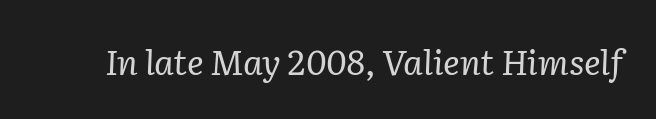
Q: Is the text bold? A: No.
Q: Is the text italic (slanted)? A: Yes, it leans right by about 2 degrees.
Q: Is the typeface a serif or a sans-serif typeface? A: Serif.
Q: Is the text underlined? A: No.
Q: Is the spacing between letters normal or unusually wide? A: Normal.
Q: Width (condensed, normal, or wide)? A: Normal.
Q: Stroke contrast? A: Low.
Q: x-height? A: Medium.
Q: Monospaced? A: No.
